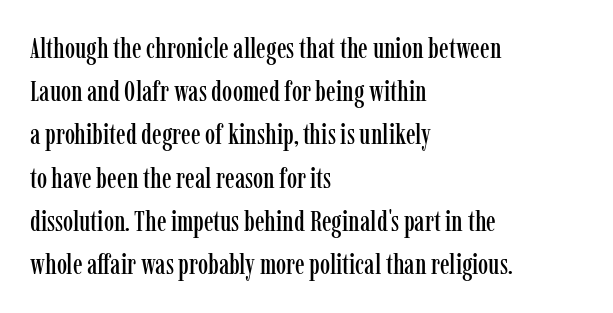
Inter-character spacing is left at the font's built-in metrics. Descenders are the only things crossing below the line. Whoever set this chose a conventional vertical rhythm. The passage shown is typed in a proportional face where columns would drift. Visually the block forms a straight wall on the left and a jagged coastline on the right.
